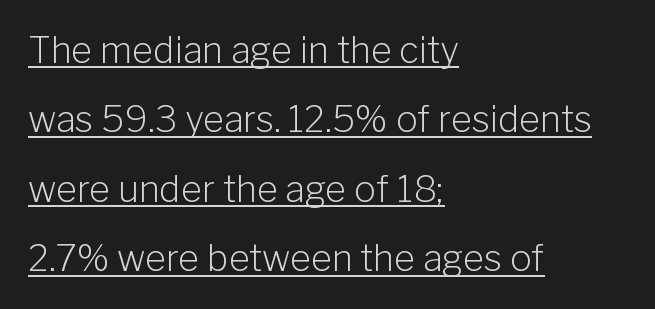
{"serif": "no", "italic": "no", "bold": "no", "weight": "light", "width": "normal", "stroke_contrast": "low", "x_height": "medium", "monospaced": "no", "underline": "yes", "align": "left", "line_spacing": "loose", "line_spacing_ratio": 1.93, "letter_spacing": "normal", "letter_spacing_em": 0.0, "glyph_px": 36}
